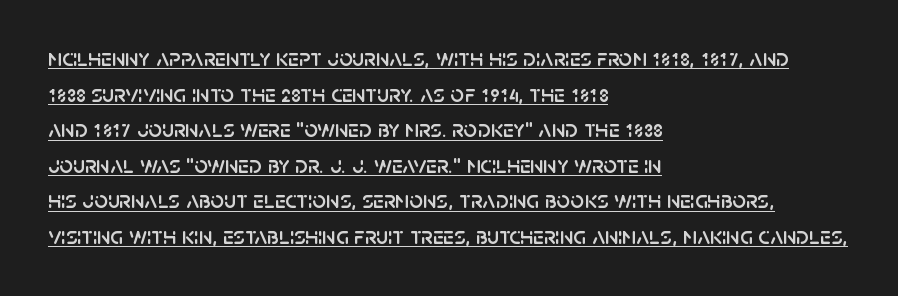
A rule runs beneath these lines of type. This is roman type, the default non-slanted kind. Line beginnings align vertically; line endings do not. Students, note that the glyphs here touch the page at normal intervals. A normal amount of white space separates one row of letters from the next.
